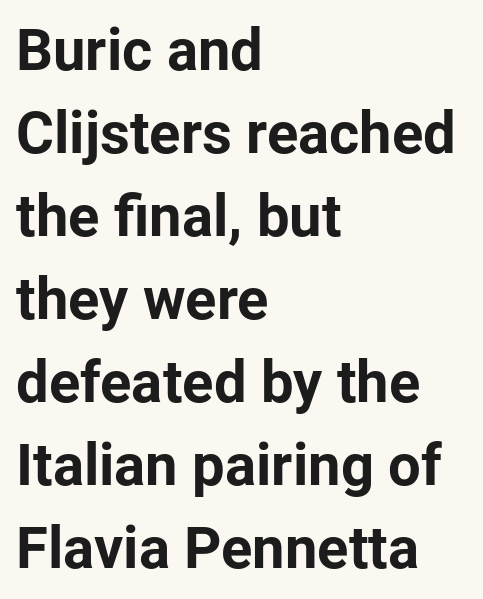
Q: Is the text bold? A: Yes.
Q: Is the text italic (slanted)? A: No, it is upright.
Q: Is the typeface a serif or a sans-serif typeface? A: Sans-serif.
Q: Is the text underlined? A: No.
Q: How is the paragraph aligned? A: Left-aligned.
Q: Is the spacing between letters normal or unusually wide? A: Normal.
Q: Is the spacing between lines tight, normal or loose? A: Normal.
Q: Width (condensed, normal, or wide)? A: Normal.
Q: Stroke contrast? A: Low.
Q: x-height? A: Medium.
Q: Monospaced? A: No.
